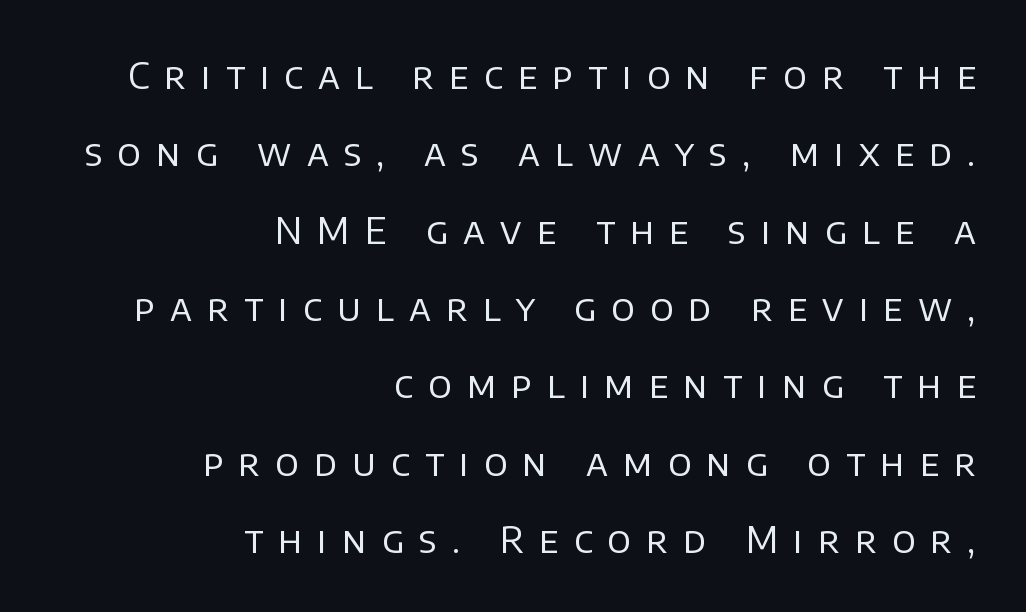
{"serif": "no", "italic": "no", "bold": "no", "weight": "regular", "width": "normal", "stroke_contrast": "low", "x_height": "large", "monospaced": "no", "underline": "no", "align": "right", "line_spacing": "loose", "line_spacing_ratio": 2.09, "letter_spacing": "wide", "letter_spacing_em": 0.41, "glyph_px": 37}
